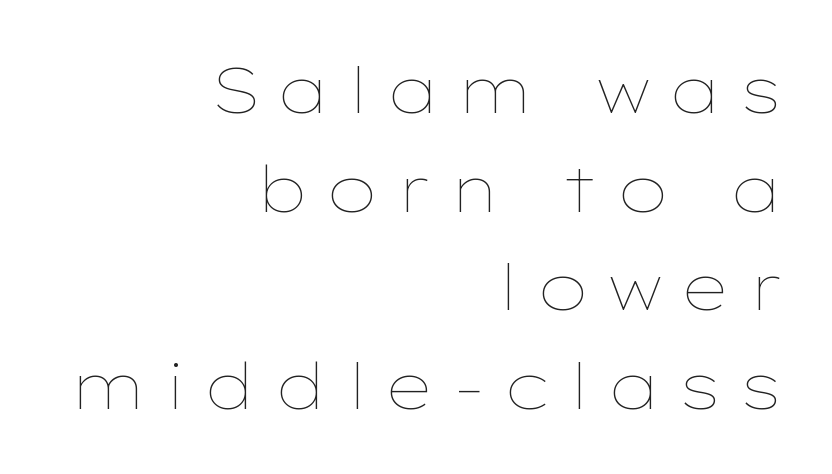
The image shows 64 px thin, wide type, upright; set right-aligned, normal line spacing (1.54x), unusually wide letter spacing (+0.27 em), not underlined; low stroke contrast and a medium x-height.
